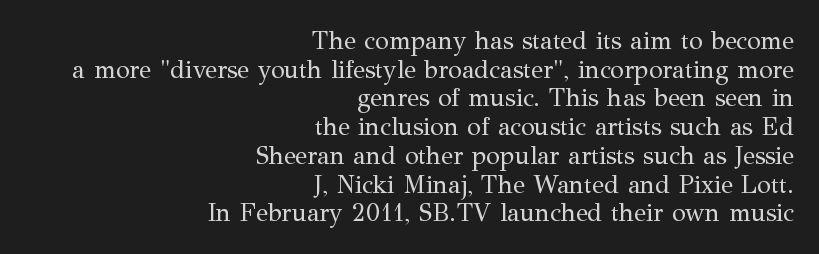
{"italic": "no", "bold": "no", "underline": "no", "align": "right", "line_spacing": "tight", "line_spacing_ratio": 1.15, "letter_spacing": "normal", "letter_spacing_em": 0.0, "glyph_px": 25}
